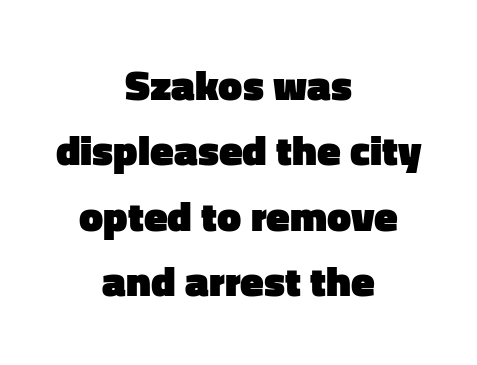
Q: Is the text bold? A: Yes.
Q: Is the text italic (slanted)? A: No, it is upright.
Q: Is the typeface a serif or a sans-serif typeface? A: Sans-serif.
Q: Is the text underlined? A: No.
Q: How is the paragraph aligned? A: Centered.
Q: Is the spacing between letters normal or unusually wide? A: Normal.
Q: Is the spacing between lines tight, normal or loose? A: Normal.
Q: Width (condensed, normal, or wide)? A: Normal.
Q: Stroke contrast? A: Low.
Q: x-height? A: Medium.
Q: Monospaced? A: No.
